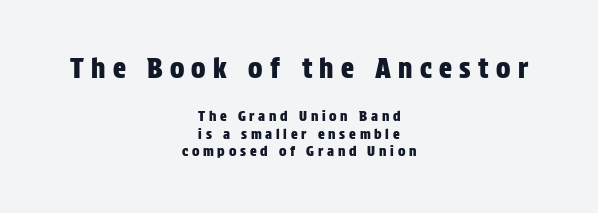
Q: Is the text italic (slanted)? A: No, it is upright.
Q: Is the text underlined? A: No.
Q: How is the paragraph aligned? A: Centered.
Q: Is the spacing between letters normal or unusually wide? A: Unusually wide.
Q: Is the spacing between lines tight, normal or loose? A: Normal.
Q: Which block of text is set in a larger size, the first (top) or the second (bottom)? A: The first (top) one.
